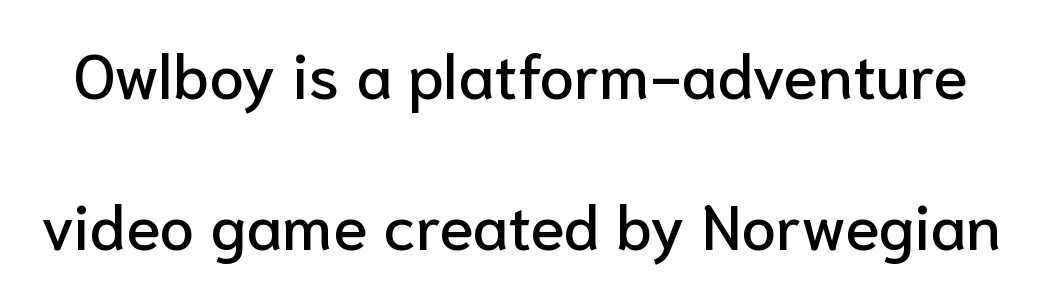
The face used here is a sans, in the tradition of grotesques and geometrics. The passage shown has conventional tracking throughout. Words float on clear page, feet unadorned. The line-height multiplier appears high, well above default.
